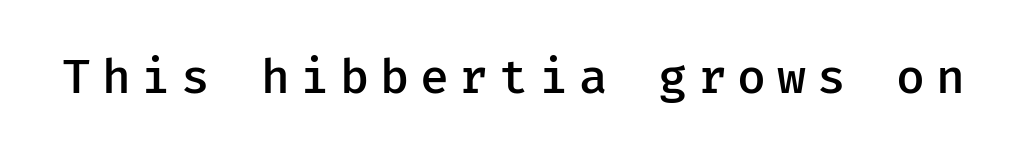
Are there feet on the stems? There aren't — it's a sans. Nope, not italic — everything's standing straight. Someone cranked the tracking dial way up on this one. Emphasis by weight is partial: semibold. The face used here is monospaced, like something from a code editor. Rule under the text: the space is simply empty.
